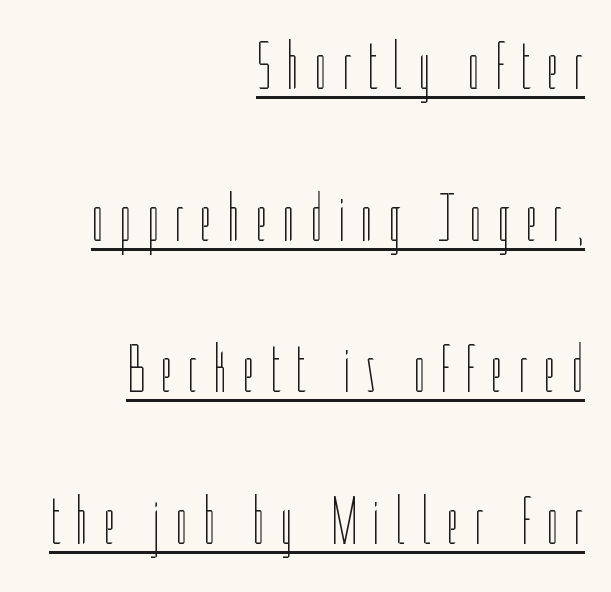
The image shows 68 px thin, condensed type, upright; set right-aligned, loose line spacing (2.23x), unusually wide letter spacing (+0.21 em), underlined; low stroke contrast and a medium x-height.
